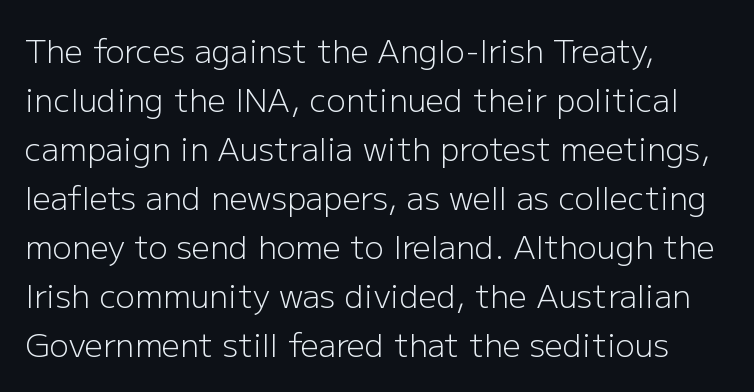
The image shows 32 px light sans-serif type, upright; set left-aligned, normal line spacing (1.53x), normal letter spacing, not underlined; low stroke contrast and a medium x-height.
